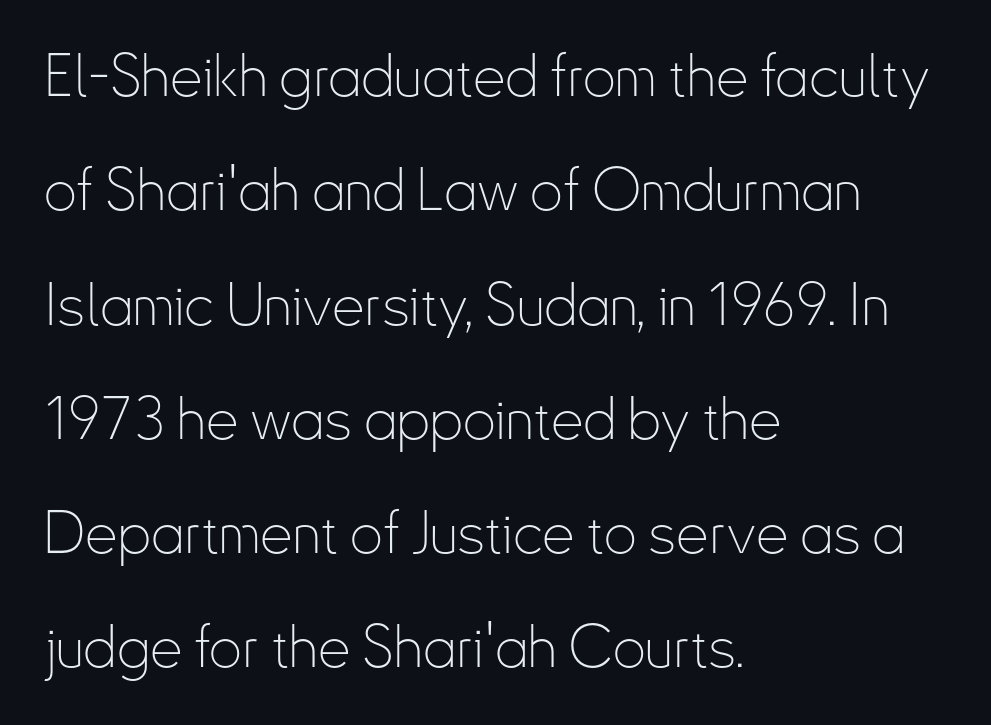
The image shows 58 px thin, condensed sans-serif type, upright; set left-aligned, loose line spacing (1.97x), normal letter spacing, not underlined; low stroke contrast and a small x-height.
